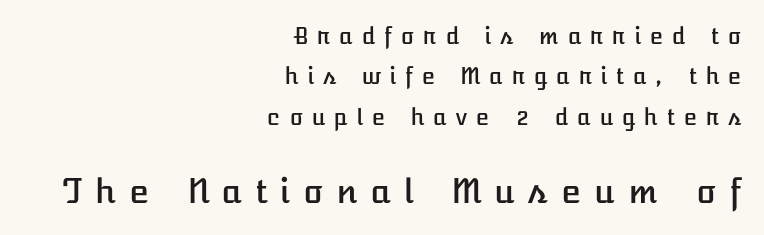
Typesetter's note — lower block bumped up in size, upper block left smaller. The tracking reads as deliberately expanded to a designer's eye. All the whitespace from short lines collects on the left. Anything drawn beneath the words? Only blank space. Tall strokes in this sample are plumb rather than angled.
